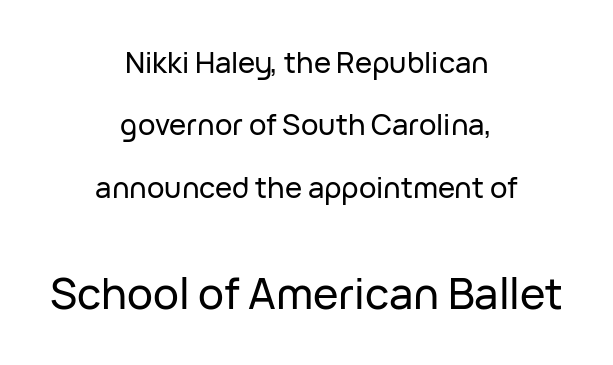
The image shows 43 px sans-serif type, upright; set centered, loose line spacing (2.15x), normal letter spacing, not underlined; the second (bottom) block is 1.48x larger; low stroke contrast and a medium x-height.
